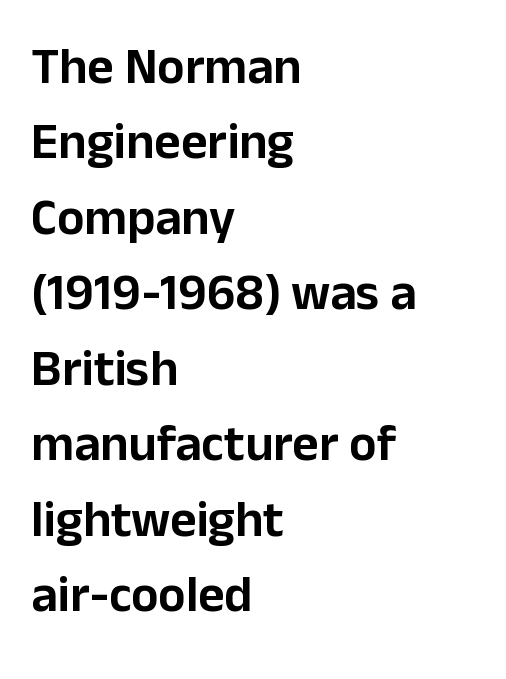
{"serif": "no", "italic": "no", "width": "normal", "stroke_contrast": "low", "x_height": "medium", "monospaced": "no", "underline": "no", "align": "left", "line_spacing": "normal", "line_spacing_ratio": 1.48, "letter_spacing": "normal", "letter_spacing_em": 0.0, "glyph_px": 51}
